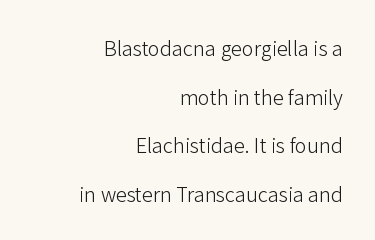
Q: Is the text bold? A: No.
Q: Is the text italic (slanted)? A: No, it is upright.
Q: Is the text underlined? A: No.
Q: How is the paragraph aligned? A: Right-aligned.
Q: Is the spacing between letters normal or unusually wide? A: Normal.
Q: Is the spacing between lines tight, normal or loose? A: Loose.
